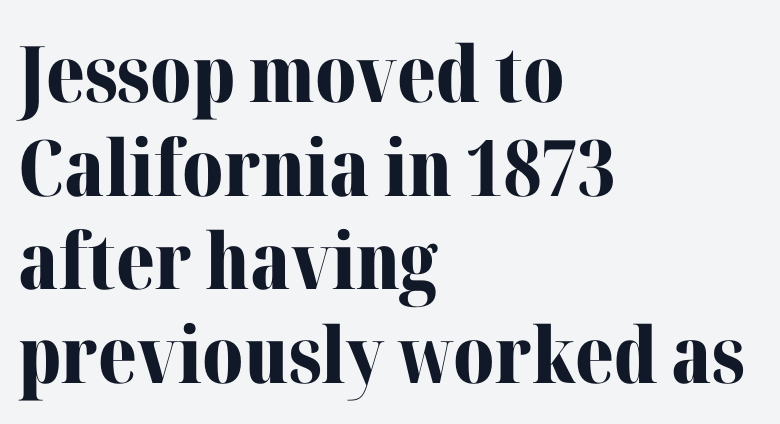
The image shows 78 px bold serif type, upright; set left-aligned, line spacing 1.2x, normal letter spacing, not underlined; medium stroke contrast and a medium x-height.
